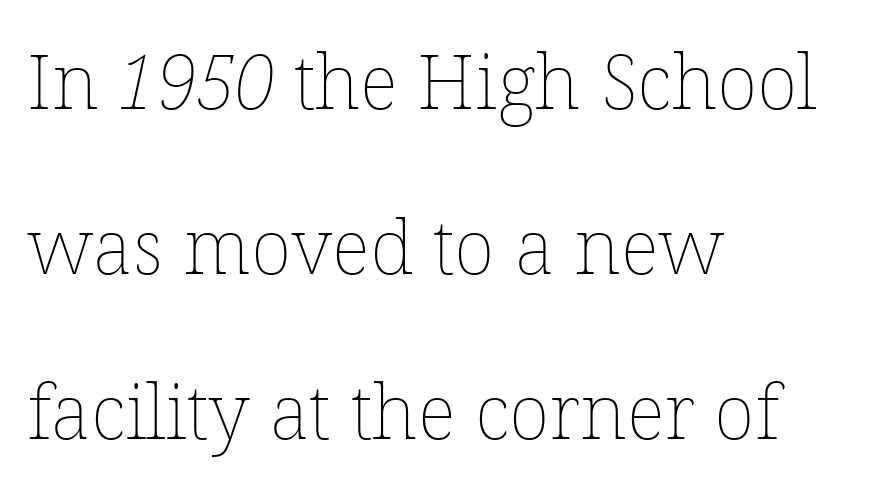
The tracking reads as untouched default to a designer's eye. Horizontal alignment here is leftward, the default for most running prose. Looks like regular typesetting: each glyph gets only the width it needs. Rule under the text: the space is simply empty. Think standard paragraph weight, or any step lighter than that.
